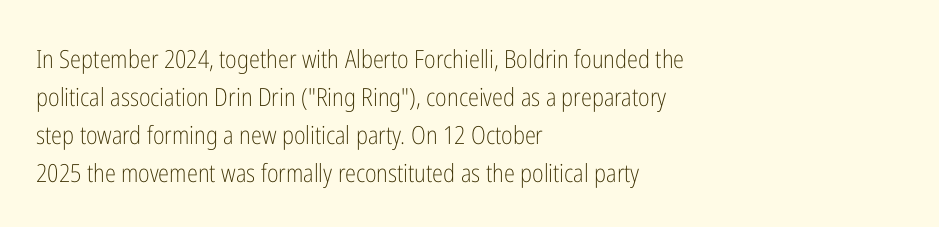
The image shows 25 px text type, upright; set left-aligned, normal line spacing (1.52x), normal letter spacing, not underlined.
